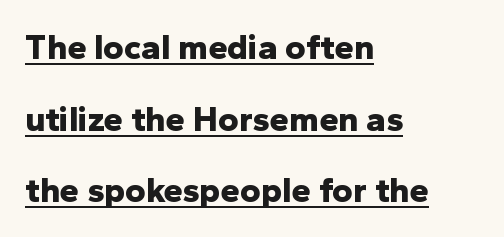
The image shows 35 px bold sans-serif type, upright; set left-aligned, loose line spacing (2.05x), normal letter spacing, underlined; low stroke contrast and a medium x-height.
